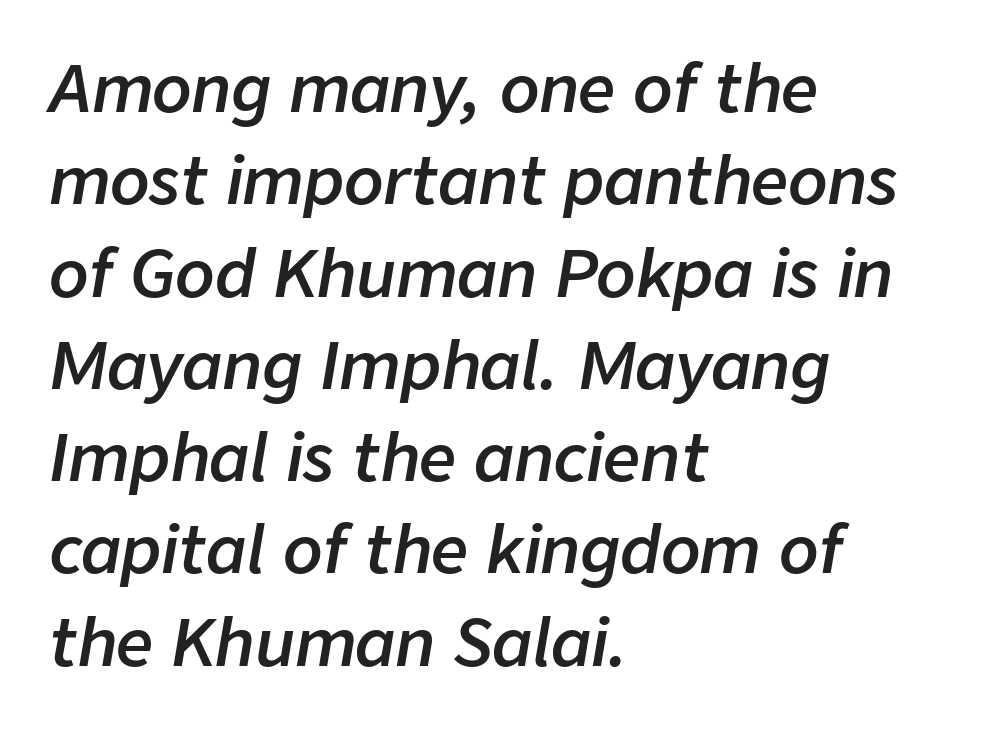
Each glyph is drawn with semibold strokes, heavier than normal yet not fully bold. Vertical spacing — default. The face used here is rendered with its standard letterfit. Nobody drew a line under any word here. Is this a fixed-width face? No — the glyphs have proportional, varying widths. Tall strokes in this sample are angled rather than plumb.
